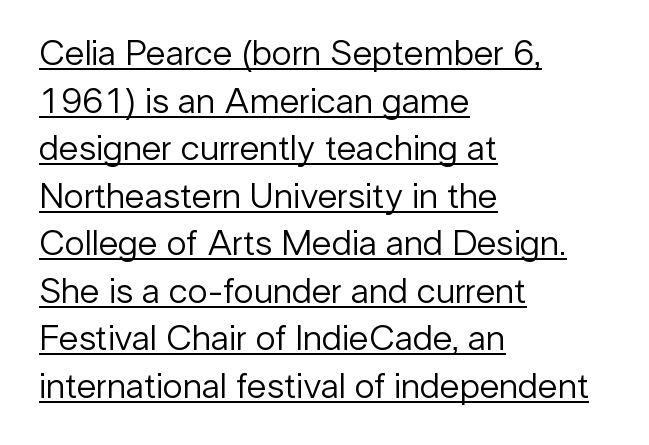
Posture: vertical. Typeset ragged right — the left edge is the straight one. The rendered words wear a rule along their underside. To sum up the face: it is a sans, with no serifs. Is this a heavy cut? Hardly; it is regular or lighter.
